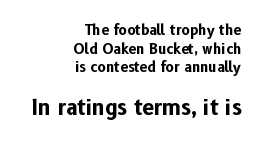
Q: Is the text bold? A: Yes.
Q: Is the text italic (slanted)? A: No, it is upright.
Q: Is the text underlined? A: No.
Q: How is the paragraph aligned? A: Right-aligned.
Q: Is the spacing between letters normal or unusually wide? A: Normal.
Q: Is the spacing between lines tight, normal or loose? A: Normal.
Q: Which block of text is set in a larger size, the first (top) or the second (bottom)? A: The second (bottom) one.
